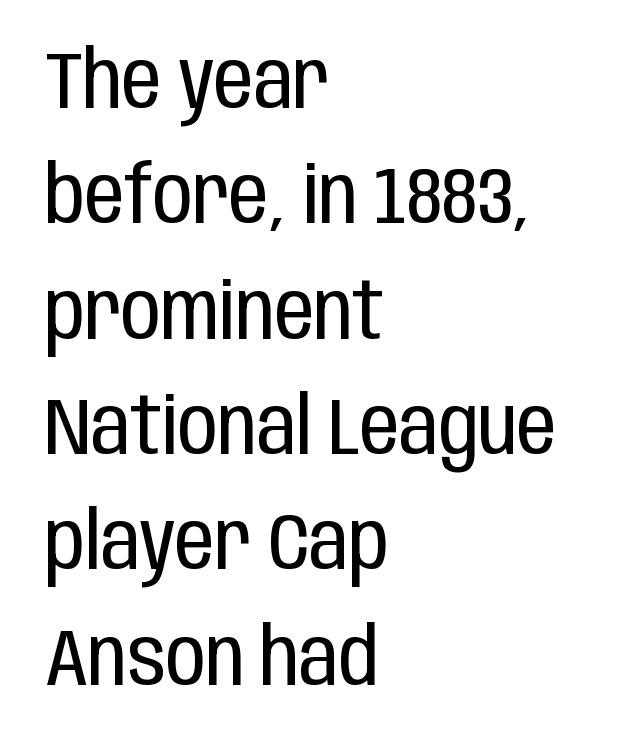
Q: Is the text bold? A: No.
Q: Is the text italic (slanted)? A: No, it is upright.
Q: Is the typeface a serif or a sans-serif typeface? A: Sans-serif.
Q: Is the text underlined? A: No.
Q: How is the paragraph aligned? A: Left-aligned.
Q: Is the spacing between letters normal or unusually wide? A: Normal.
Q: Is the spacing between lines tight, normal or loose? A: Normal.
Q: Width (condensed, normal, or wide)? A: Condensed.
Q: Stroke contrast? A: Low.
Q: x-height? A: Large.
Q: Monospaced? A: No.
